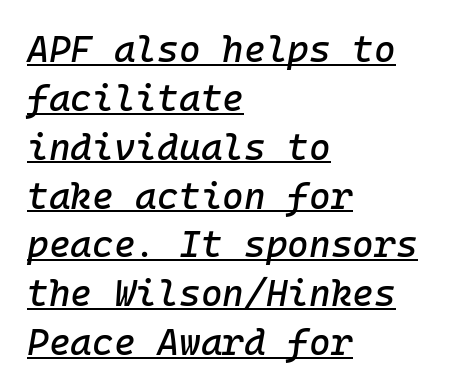
This sample uses plain, unmodified letter spacing. Line starts are locked; line ends wander. Each letter, wide or thin by design, is forced into the same width here. In terms of posture, this sample is oblique. The rows are spaced the way most documents space them. Beneath each row of characters lies a ruled line.
